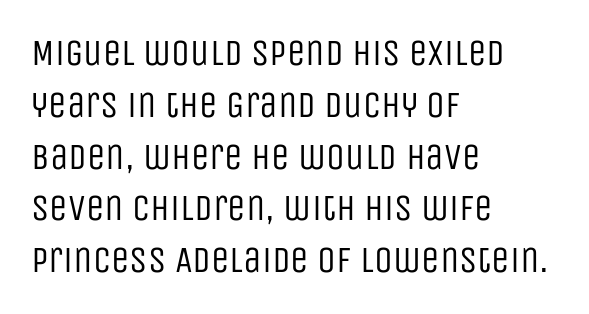
The image shows 37 px regular-weight, condensed sans-serif type, upright; set left-aligned, normal line spacing (1.4x), normal letter spacing, not underlined; low stroke contrast and a large x-height.
